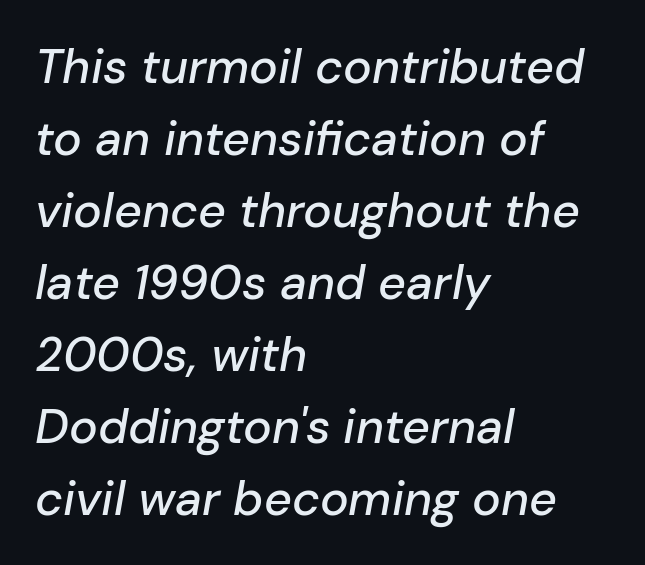
Does the lettering tilt? It does — this is italic. Left-aligned paragraph, ragged on the right. Spacing verdict: proportional, widths tailored to each character. Descender tails drop into unmarked territory. Does the leading feel generous? No, just average.
